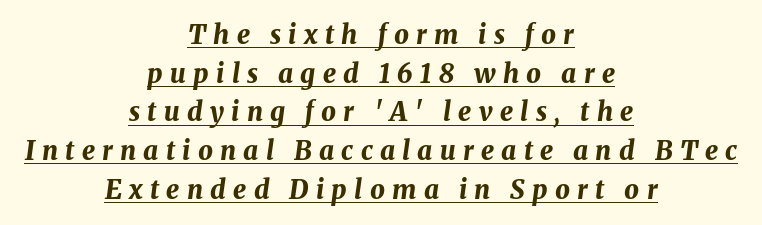
Q: Is the text bold? A: Yes.
Q: Is the text italic (slanted)? A: Yes, it leans right by about 8 degrees.
Q: Is the text underlined? A: Yes.
Q: How is the paragraph aligned? A: Centered.
Q: Is the spacing between letters normal or unusually wide? A: Unusually wide.
Q: Is the spacing between lines tight, normal or loose? A: Normal.
